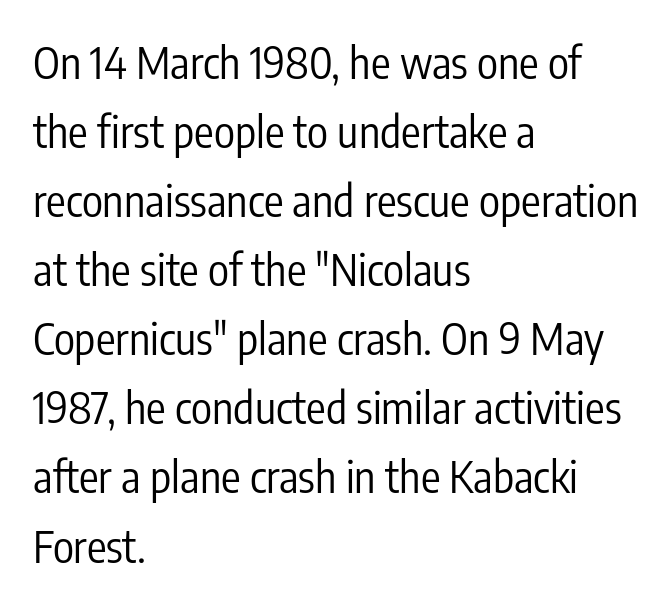
The image shows 44 px regular-weight, condensed sans-serif type, upright; set left-aligned, normal line spacing (1.57x), normal letter spacing, not underlined; low stroke contrast and a medium x-height.
